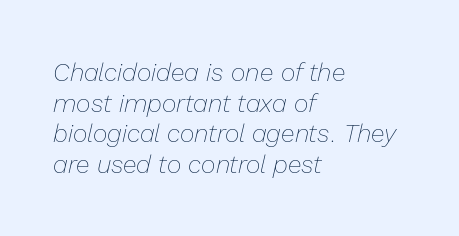
{"italic": "yes", "lean": "right", "slant_degrees": 13, "bold": "no", "underline": "no", "align": "left", "line_spacing_ratio": 1.23, "letter_spacing": "normal", "letter_spacing_em": 0.0, "glyph_px": 25}
